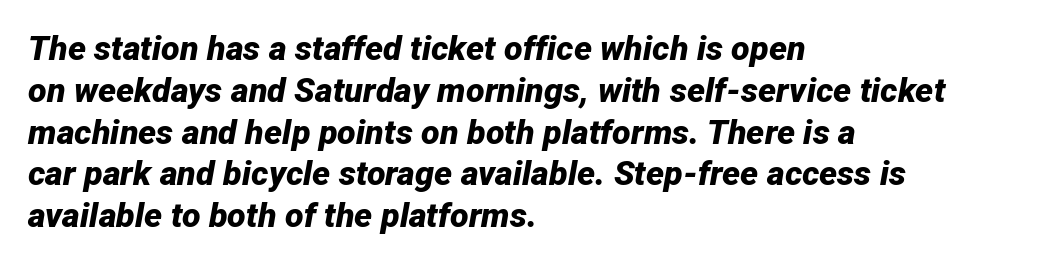
Q: Is the text bold? A: Yes.
Q: Is the text italic (slanted)? A: Yes, it leans right by about 12 degrees.
Q: Is the text underlined? A: No.
Q: How is the paragraph aligned? A: Left-aligned.
Q: Is the spacing between letters normal or unusually wide? A: Normal.
Q: Width (condensed, normal, or wide)? A: Normal.
Q: Stroke contrast? A: Low.
Q: x-height? A: Medium.
Q: Monospaced? A: No.
